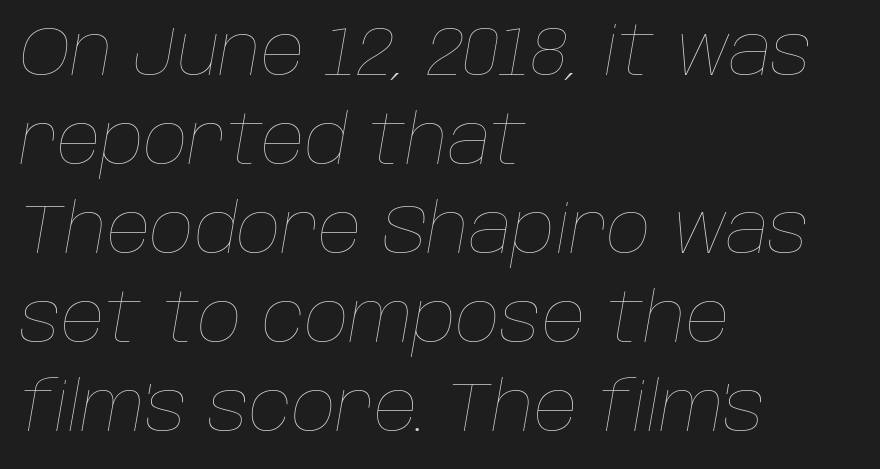
{"italic": "yes", "lean": "right", "slant_degrees": 10, "bold": "no", "weight": "thin", "width": "normal", "stroke_contrast": "low", "x_height": "large", "monospaced": "no", "underline": "no", "align": "left", "line_spacing": "normal", "line_spacing_ratio": 1.31, "letter_spacing": "normal", "letter_spacing_em": 0.0, "glyph_px": 68}
